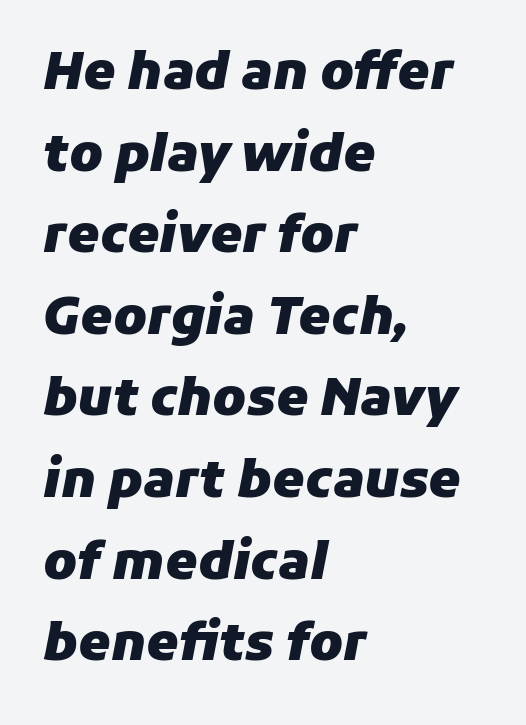
Q: Is the text bold? A: Yes.
Q: Is the text italic (slanted)? A: Yes, it leans right by about 11 degrees.
Q: Is the text underlined? A: No.
Q: How is the paragraph aligned? A: Left-aligned.
Q: Is the spacing between letters normal or unusually wide? A: Normal.
Q: Is the spacing between lines tight, normal or loose? A: Normal.
Q: Width (condensed, normal, or wide)? A: Normal.
Q: Stroke contrast? A: Low.
Q: x-height? A: Medium.
Q: Monospaced? A: No.
